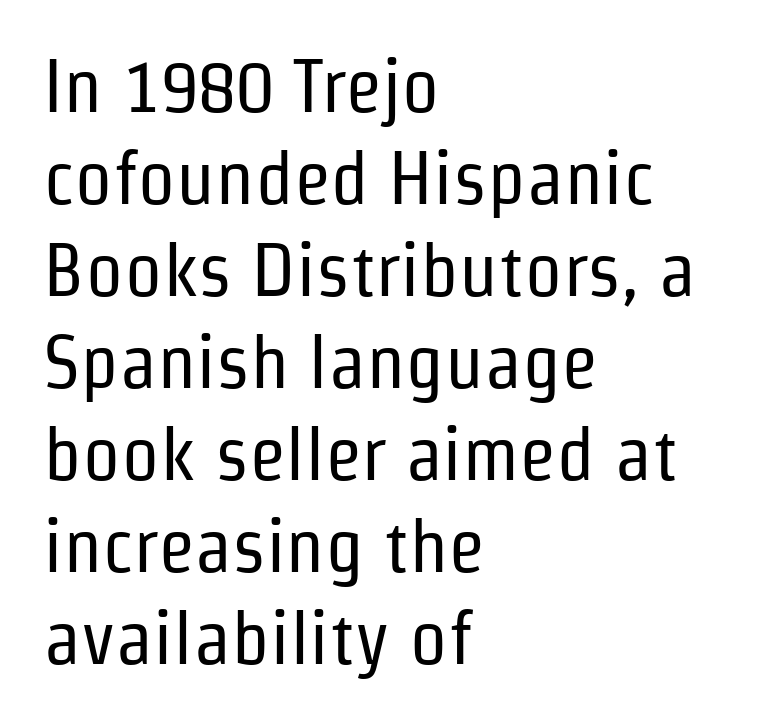
{"serif": "no", "italic": "no", "bold": "no", "weight": "regular", "width": "condensed", "stroke_contrast": "low", "x_height": "medium", "monospaced": "no", "underline": "no", "align": "left", "line_spacing_ratio": 1.21, "letter_spacing": "normal", "letter_spacing_em": 0.0, "glyph_px": 76}
